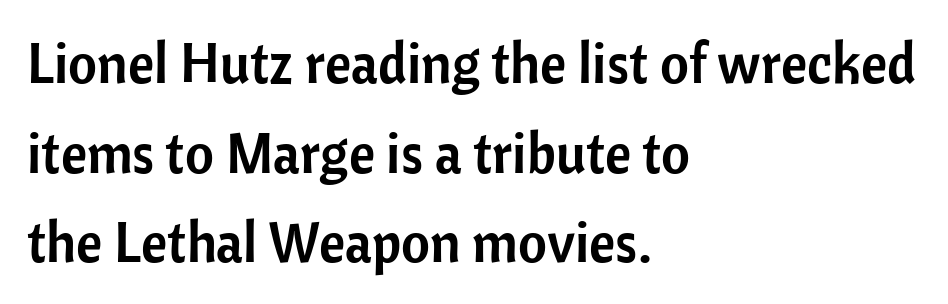
Q: Is the text italic (slanted)? A: No, it is upright.
Q: Is the typeface a serif or a sans-serif typeface? A: Sans-serif.
Q: Is the text underlined? A: No.
Q: How is the paragraph aligned? A: Left-aligned.
Q: Is the spacing between letters normal or unusually wide? A: Normal.
Q: Is the spacing between lines tight, normal or loose? A: Normal.
Q: Width (condensed, normal, or wide)? A: Normal.
Q: Stroke contrast? A: Low.
Q: x-height? A: Medium.
Q: Monospaced? A: No.
